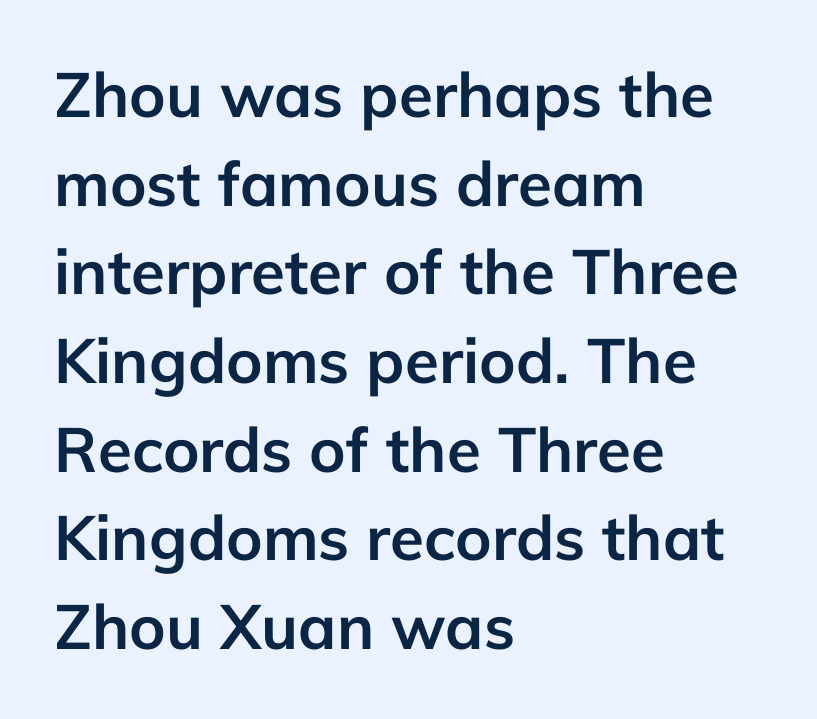
Notice how the passage keeps a crisp vertical edge on the left only. These lines are rendered in a variable-pitch font. Typographically, this falls in the sans-serif category. Leading matches the norm, producing a regular column. Posture: upright roman. Chunky letters — that's bold for sure.
